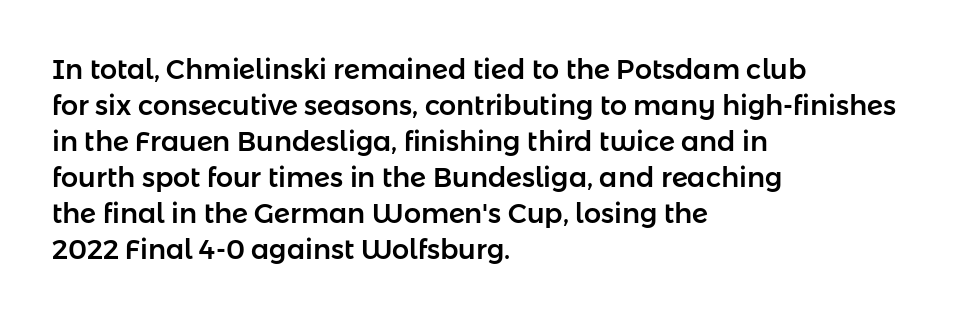
{"italic": "no", "underline": "no", "align": "left", "line_spacing": "normal", "line_spacing_ratio": 1.33, "letter_spacing": "normal", "letter_spacing_em": 0.0, "glyph_px": 27}
